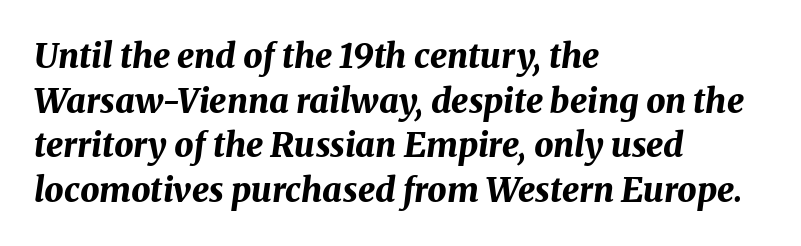
Interline gaps are of average width in this sample. The passage shown is not underscored anywhere. No extra tracking has been applied to these lines. The glyphs look as if they've been sheared to an angle.
